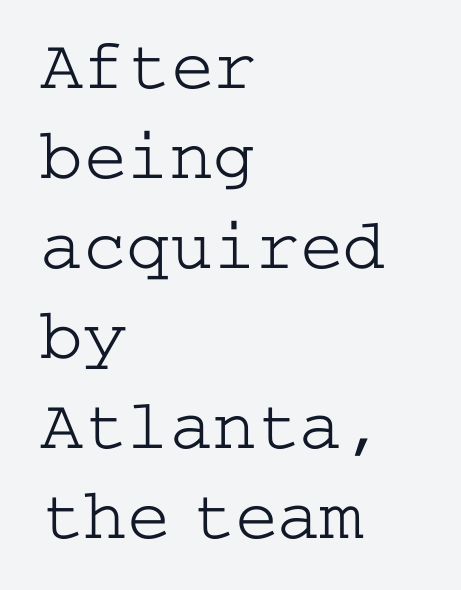
The passage shown is typeset with a serif family. The font's upright variant was chosen for this text. Type without underlining. No extra ink here — the face is not bold. Honestly, the letter spacing is just normal — you wouldn't notice it. One glance says typical: line gaps are just what's usual.
